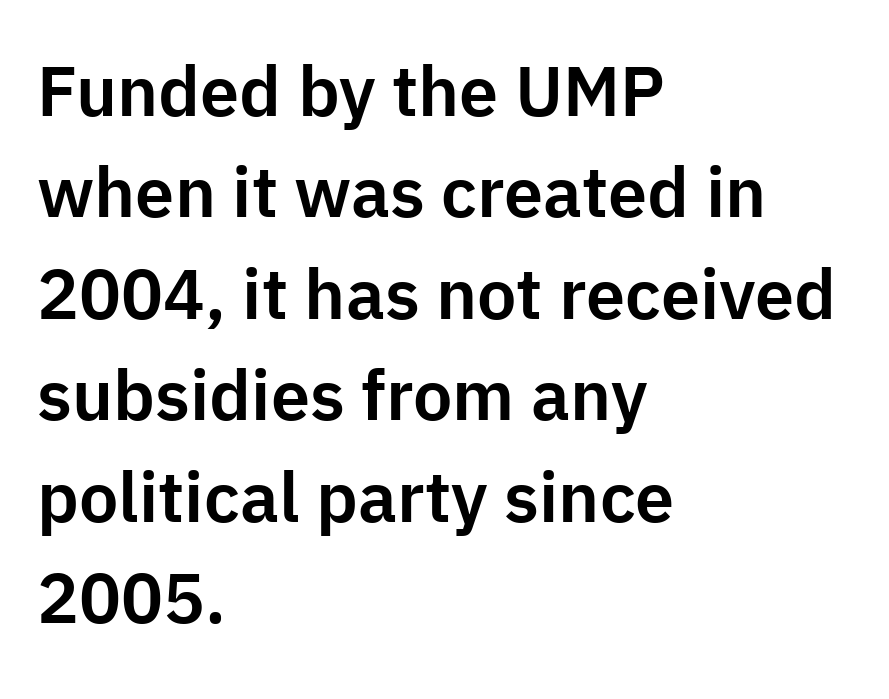
The image shows 70 px sans-serif type, upright; set left-aligned, normal line spacing (1.45x), normal letter spacing, not underlined; low stroke contrast and a medium x-height.
